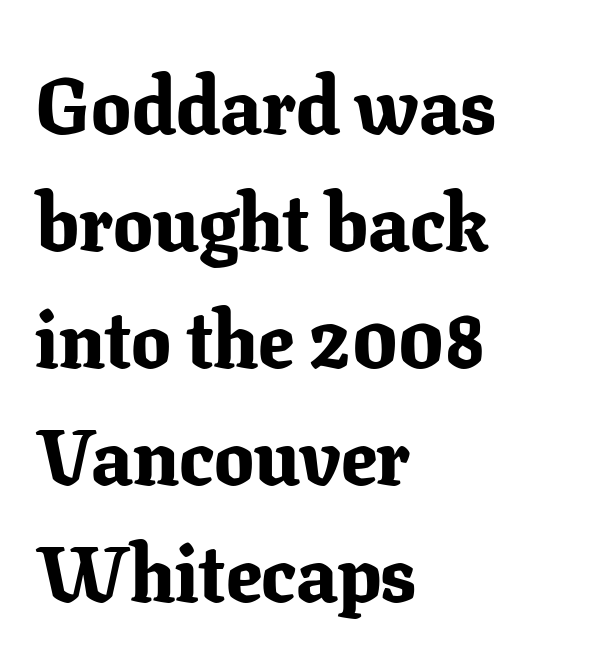
The image shows 79 px bold serif type, upright; set left-aligned, normal line spacing (1.48x), normal letter spacing, not underlined; low stroke contrast and a medium x-height.
